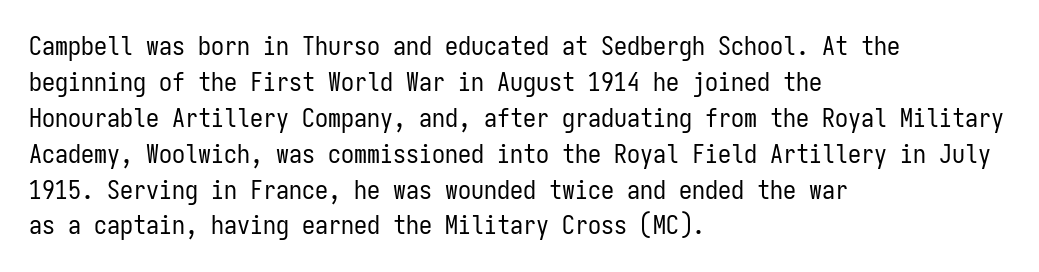
Q: Is the text bold? A: No.
Q: Is the text italic (slanted)? A: No, it is upright.
Q: Is the text underlined? A: No.
Q: How is the paragraph aligned? A: Left-aligned.
Q: Is the spacing between letters normal or unusually wide? A: Normal.
Q: Is the spacing between lines tight, normal or loose? A: Normal.
